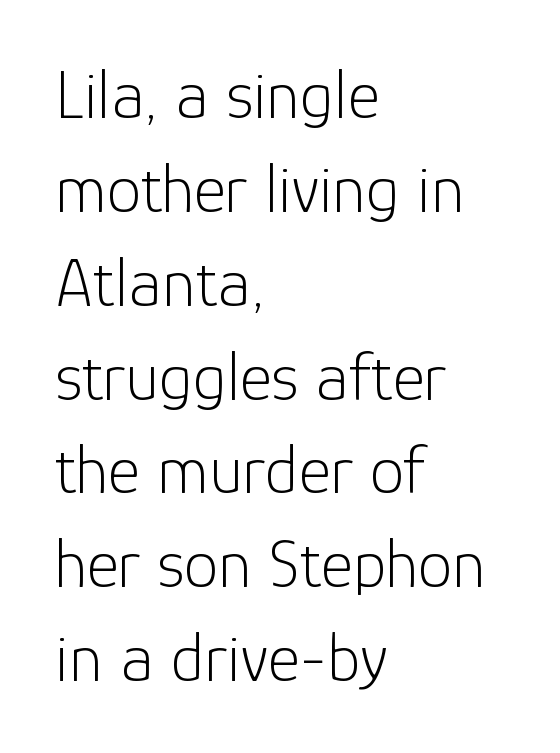
The rows are spaced the way most documents space them. Here the glyphs are tracked normally, forming tight word shapes. Unbolded letterforms with no extra heft. Classification — sans serif. The strip under each line holds only bare page. This sample has the flowing, uneven cadence of proportional lettering.
